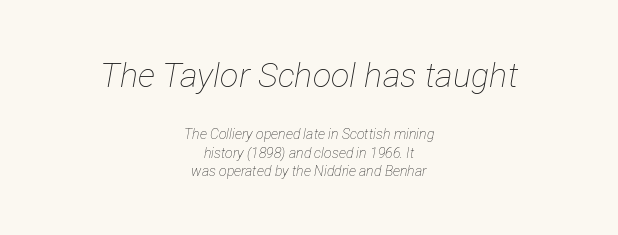
{"italic": "yes", "lean": "right", "slant_degrees": 12, "bold": "no", "weight": "thin", "width": "condensed", "stroke_contrast": "low", "x_height": "medium", "monospaced": "no", "underline": "no", "align": "center", "line_spacing": "normal", "line_spacing_ratio": 1.3, "letter_spacing": "normal", "letter_spacing_em": 0.0, "larger_block": "first", "size_ratio": 2.43, "glyph_px": 34}
